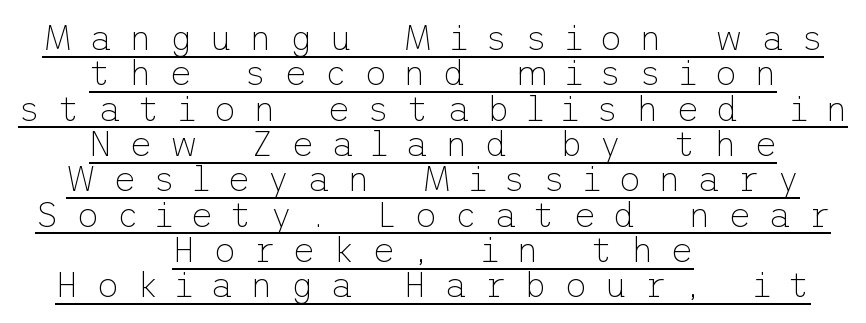
{"serif": "no", "italic": "no", "bold": "no", "weight": "thin", "width": "normal", "stroke_contrast": "low", "x_height": "medium", "underline": "yes", "align": "center", "line_spacing": "tight", "line_spacing_ratio": 1.01, "letter_spacing": "wide", "letter_spacing_em": 0.49, "glyph_px": 35}
